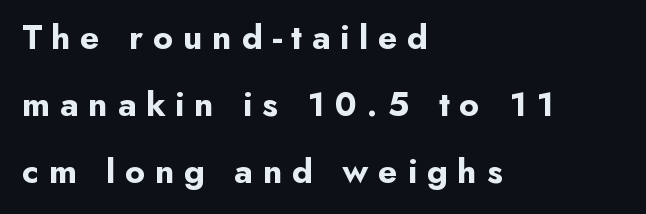
Q: Is the text bold? A: Yes.
Q: Is the text italic (slanted)? A: No, it is upright.
Q: Is the typeface a serif or a sans-serif typeface? A: Sans-serif.
Q: Is the text underlined? A: No.
Q: How is the paragraph aligned? A: Left-aligned.
Q: Is the spacing between letters normal or unusually wide? A: Unusually wide.
Q: Is the spacing between lines tight, normal or loose? A: Loose.
Q: Width (condensed, normal, or wide)? A: Normal.
Q: Stroke contrast? A: Low.
Q: x-height? A: Small.
Q: Monospaced? A: No.
